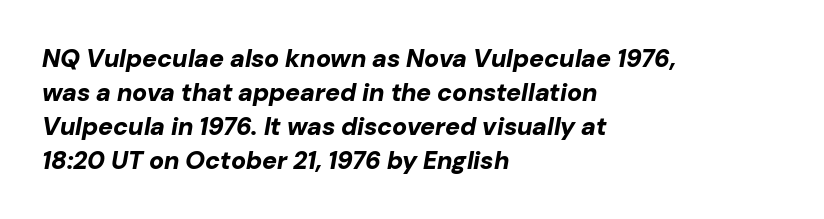
The image shows 25 px bold type, italic (leaning right); set left-aligned, normal line spacing (1.36x), normal letter spacing, not underlined.
